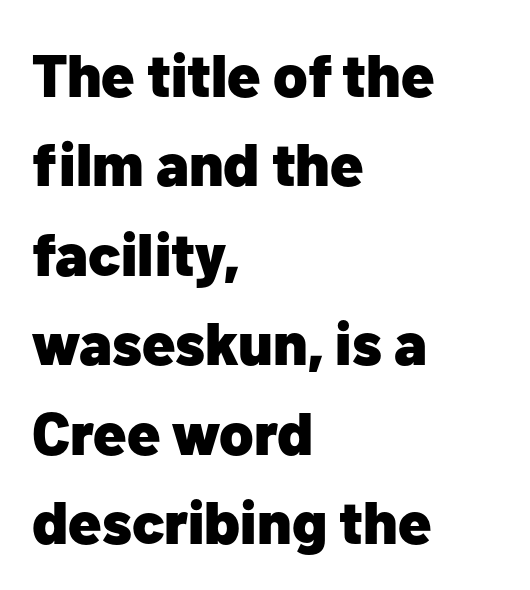
Q: Is the text bold? A: Yes.
Q: Is the text italic (slanted)? A: No, it is upright.
Q: Is the typeface a serif or a sans-serif typeface? A: Sans-serif.
Q: Is the text underlined? A: No.
Q: How is the paragraph aligned? A: Left-aligned.
Q: Is the spacing between letters normal or unusually wide? A: Normal.
Q: Is the spacing between lines tight, normal or loose? A: Normal.
Q: Width (condensed, normal, or wide)? A: Normal.
Q: Stroke contrast? A: Low.
Q: x-height? A: Medium.
Q: Monospaced? A: No.
